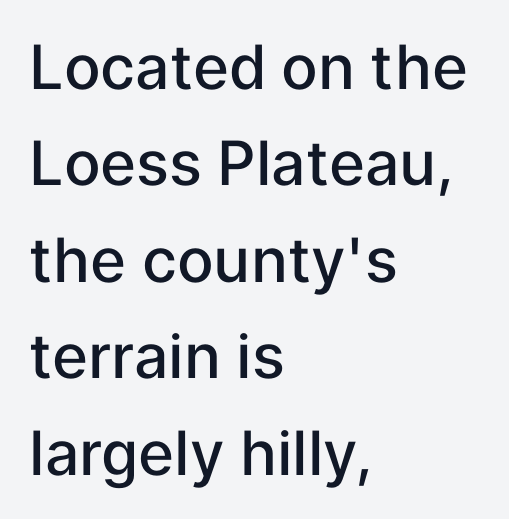
The glyphs are unaccompanied by any horizontal stroke below them. Proportional: the letters do not fall into vertical columns. The face used here is rendered with its standard letterfit. These lines stack with their left ends in a neat column.
